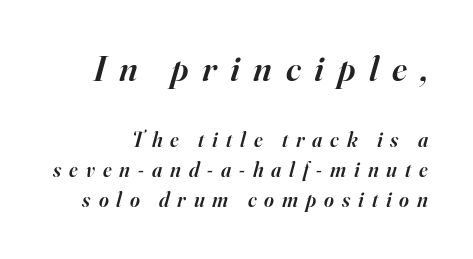
Q: Is the text bold? A: Semi-bold.
Q: Is the text italic (slanted)? A: Yes, it leans right by about 16 degrees.
Q: Is the typeface a serif or a sans-serif typeface? A: Serif.
Q: Is the text underlined? A: No.
Q: Is the spacing between letters normal or unusually wide? A: Unusually wide.
Q: Is the spacing between lines tight, normal or loose? A: Normal.
Q: Which block of text is set in a larger size, the first (top) or the second (bottom)? A: The first (top) one.
Q: Width (condensed, normal, or wide)? A: Normal.
Q: Stroke contrast? A: High.
Q: x-height? A: Small.
Q: Monospaced? A: No.
